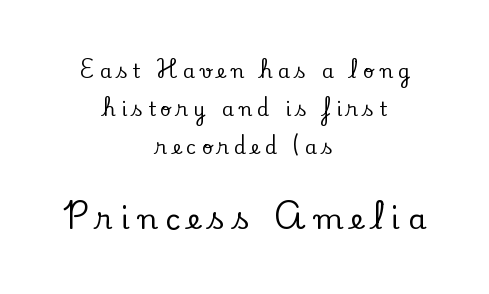
Rule under the text: the space is simply empty. Whoever set this chose breathing room over compactness in the vertical rhythm. Every stem runs plumb, perpendicular to the baseline. These lines are rendered in a variable-pitch font. Type size steps up from the first block to the second. Characters follow at a spacing far wider than the type designer built in.
